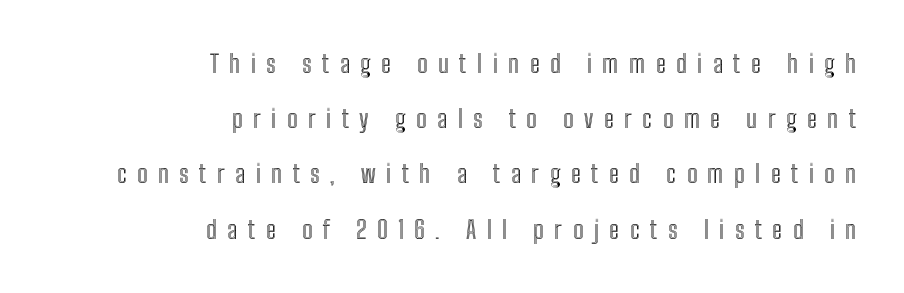
The axis of the letterforms is exactly vertical. Does extra space separate the letters? Yes, quite a lot of it. Beneath every word, the page is bare. Layout note: lines flush right. Rows of type keep a wide berth in the vertical direction.
